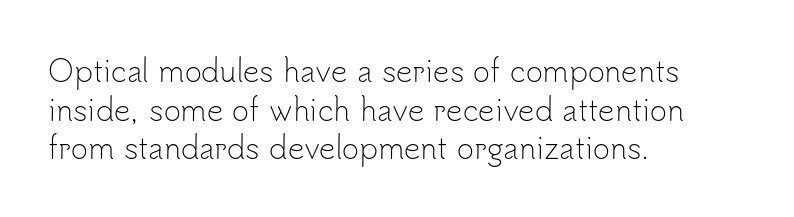
{"serif": "no", "italic": "no", "bold": "no", "weight": "light", "width": "normal", "stroke_contrast": "low", "x_height": "small", "monospaced": "no", "underline": "no", "align": "left", "line_spacing": "normal", "line_spacing_ratio": 1.33, "letter_spacing": "normal", "letter_spacing_em": 0.0, "glyph_px": 29}
